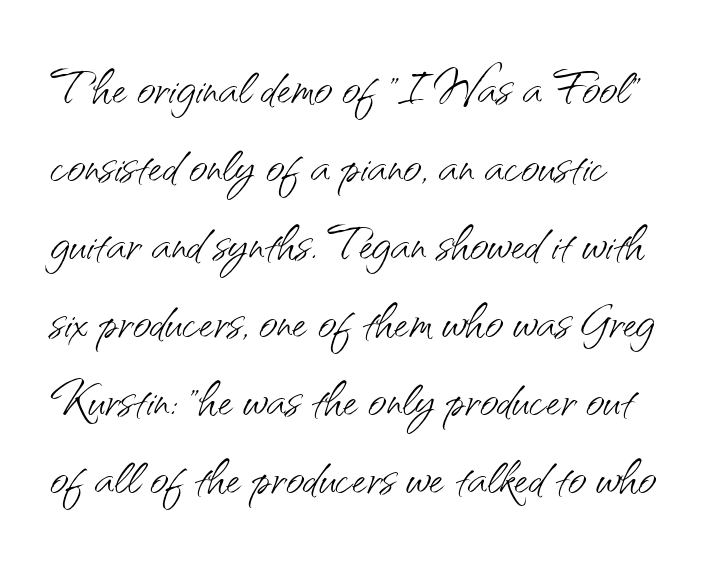
Standard letterfit; no display-style spreading of the glyphs. Here the designer chose a conventional face with non-uniform glyph widths. Clear beneath every line of the passage. Stroke mass is kept to a normal reading level or below.
